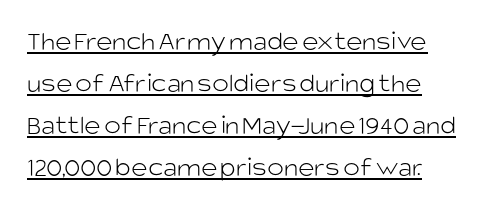
{"serif": "no", "italic": "no", "bold": "no", "weight": "light", "width": "normal", "stroke_contrast": "low", "x_height": "large", "monospaced": "no", "underline": "yes", "align": "left", "line_spacing": "normal", "line_spacing_ratio": 1.5, "letter_spacing": "normal", "letter_spacing_em": 0.0, "glyph_px": 28}
